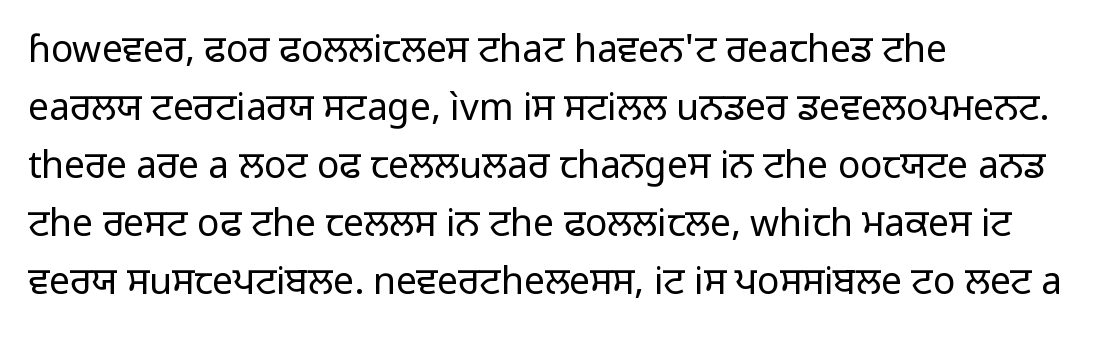
{"serif": "no", "italic": "no", "bold": "no", "weight": "regular", "width": "normal", "stroke_contrast": "low", "x_height": "medium", "monospaced": "no", "underline": "no", "align": "left", "line_spacing": "normal", "line_spacing_ratio": 1.57, "letter_spacing": "normal", "letter_spacing_em": 0.0, "glyph_px": 37}
